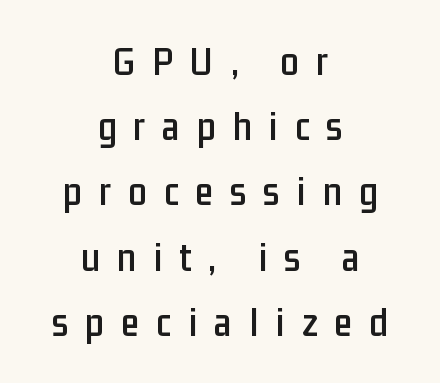
{"serif": "no", "italic": "no", "width": "condensed", "stroke_contrast": "low", "x_height": "medium", "monospaced": "no", "underline": "no", "align": "center", "line_spacing": "normal", "line_spacing_ratio": 1.59, "letter_spacing": "wide", "letter_spacing_em": 0.42, "glyph_px": 41}
